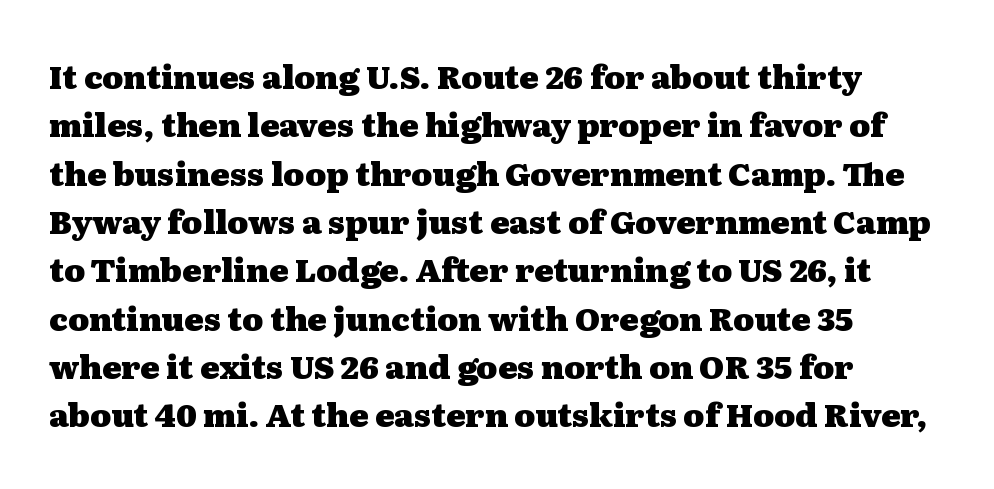
{"serif": "yes", "italic": "no", "bold": "yes", "weight": "heavy", "width": "wide", "stroke_contrast": "medium", "x_height": "medium", "monospaced": "no", "underline": "no", "align": "left", "line_spacing": "normal", "line_spacing_ratio": 1.51, "letter_spacing": "normal", "letter_spacing_em": 0.0, "glyph_px": 32}
